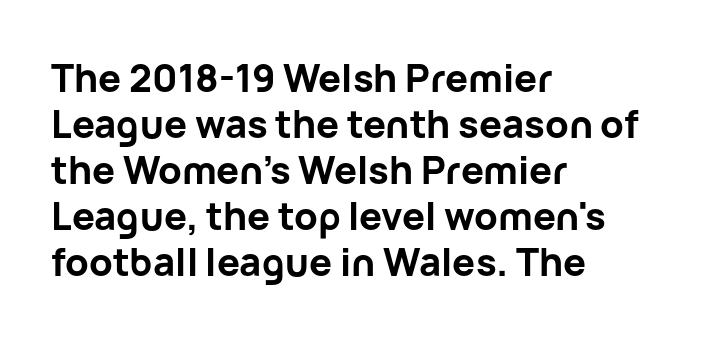
Q: Is the text bold? A: Yes.
Q: Is the text italic (slanted)? A: No, it is upright.
Q: Is the typeface a serif or a sans-serif typeface? A: Sans-serif.
Q: Is the text underlined? A: No.
Q: How is the paragraph aligned? A: Left-aligned.
Q: Is the spacing between letters normal or unusually wide? A: Normal.
Q: Width (condensed, normal, or wide)? A: Normal.
Q: Stroke contrast? A: Low.
Q: x-height? A: Medium.
Q: Monospaced? A: No.
